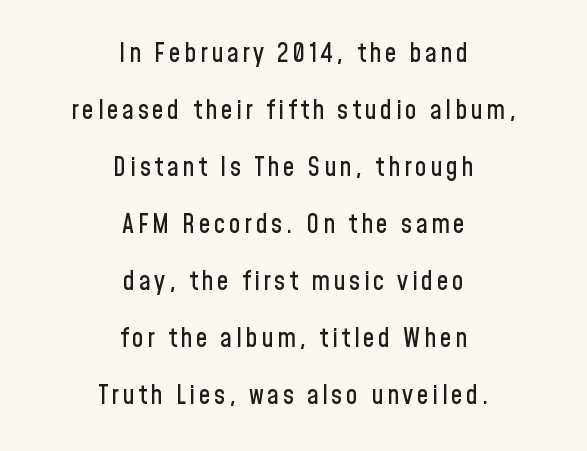
{"italic": "no", "underline": "no", "align": "center", "line_spacing": "loose", "line_spacing_ratio": 2.19, "glyph_px": 26}
